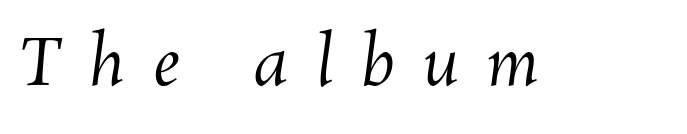
Q: Is the text bold? A: No.
Q: Is the text underlined? A: No.
Q: Is the spacing between letters normal or unusually wide? A: Unusually wide.
Q: Width (condensed, normal, or wide)? A: Normal.
Q: Stroke contrast? A: Medium.
Q: x-height? A: Medium.
Q: Monospaced? A: No.
